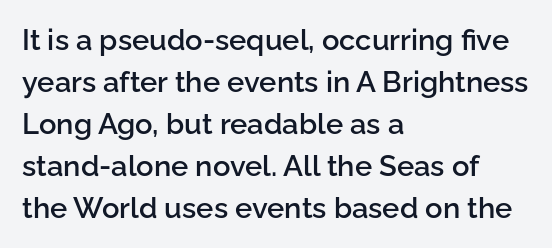
{"serif": "no", "italic": "no", "bold": "semi", "weight": "semibold", "width": "normal", "stroke_contrast": "low", "x_height": "medium", "monospaced": "no", "underline": "no", "align": "left", "line_spacing": "normal", "line_spacing_ratio": 1.45, "letter_spacing": "normal", "letter_spacing_em": 0.0, "glyph_px": 29}
